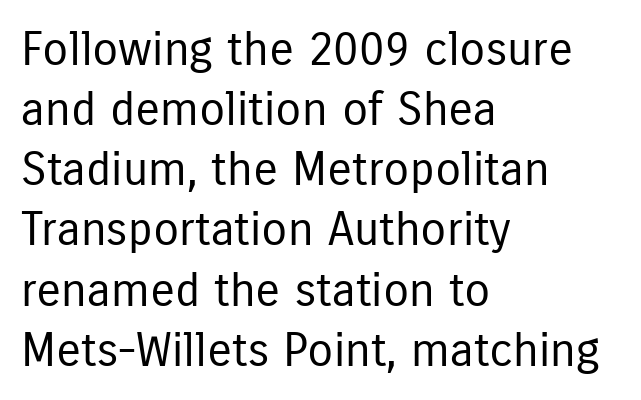
Q: Is the text bold? A: No.
Q: Is the text italic (slanted)? A: No, it is upright.
Q: Is the typeface a serif or a sans-serif typeface? A: Sans-serif.
Q: Is the text underlined? A: No.
Q: How is the paragraph aligned? A: Left-aligned.
Q: Is the spacing between letters normal or unusually wide? A: Normal.
Q: Is the spacing between lines tight, normal or loose? A: Normal.
Q: Width (condensed, normal, or wide)? A: Condensed.
Q: Stroke contrast? A: Low.
Q: x-height? A: Medium.
Q: Monospaced? A: No.
